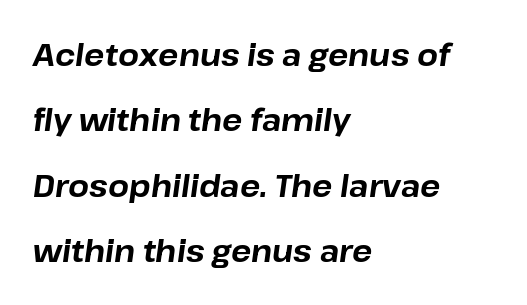
The image shows 30 px bold type, italic (leaning right); set left-aligned, loose line spacing (2.18x), normal letter spacing, not underlined; low stroke contrast and a medium x-height.
